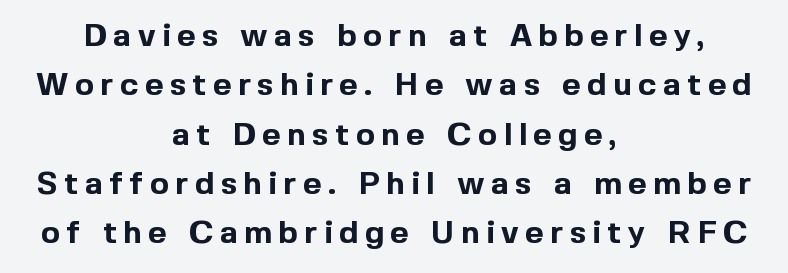
No feet cap the strokes, marking this as sans-serif type. Is the letter spacing exaggerated? Yes — the characters are pushed far apart. If you measured baseline to baseline, you'd find a middling distance. The typography opts for an upright posture over an oblique one. Leftover space on each line is divided equally before and after the words. You'd pick this weight for a headline — it's a proper bold.
